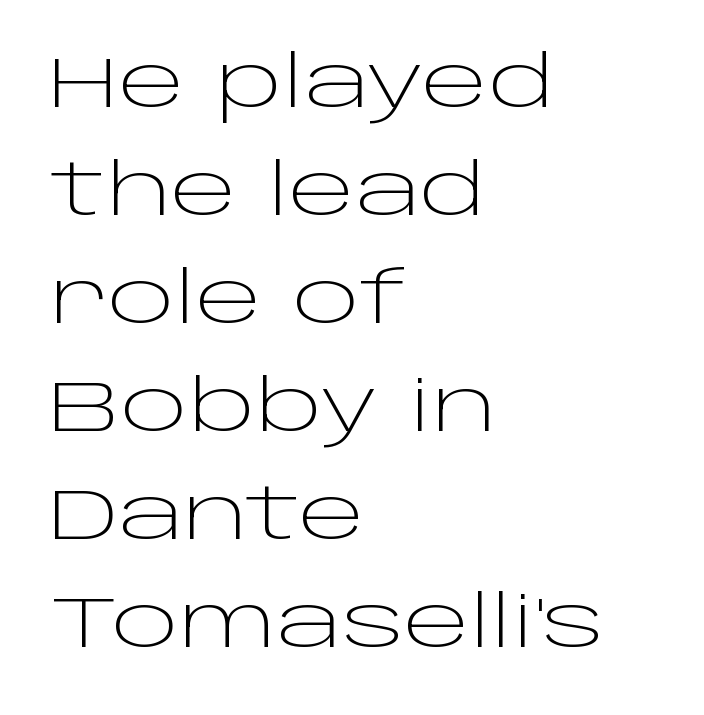
The image shows 71 px light, wide sans-serif type, upright; set left-aligned, normal line spacing (1.52x), normal letter spacing, not underlined; low stroke contrast and a large x-height.
